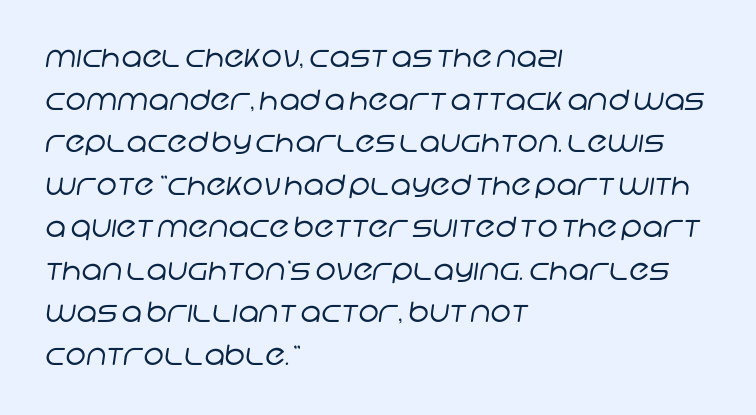
{"serif": "no", "bold": "no", "weight": "regular", "width": "normal", "stroke_contrast": "low", "x_height": "large", "monospaced": "no", "underline": "no", "align": "left", "line_spacing": "normal", "line_spacing_ratio": 1.52, "letter_spacing": "normal", "letter_spacing_em": 0.0, "glyph_px": 28}
